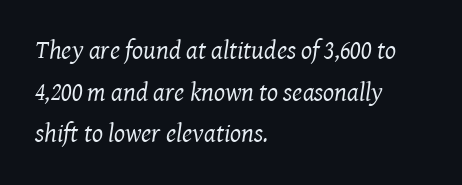
Q: Is the text bold? A: No.
Q: Is the text italic (slanted)? A: Yes, it leans right by about 8 degrees.
Q: Is the text underlined? A: No.
Q: How is the paragraph aligned? A: Left-aligned.
Q: Is the spacing between letters normal or unusually wide? A: Normal.
Q: Is the spacing between lines tight, normal or loose? A: Normal.
